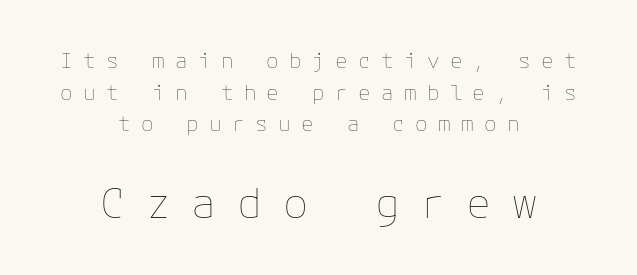
Line spacing here is normal. Plain, unruled lines of type. The letterforms sit at book weight or below. Where is the straight margin? There isn't one; the lines are centered. Which chunk is bigger? The second one — the bottom block dwarfs the top.
